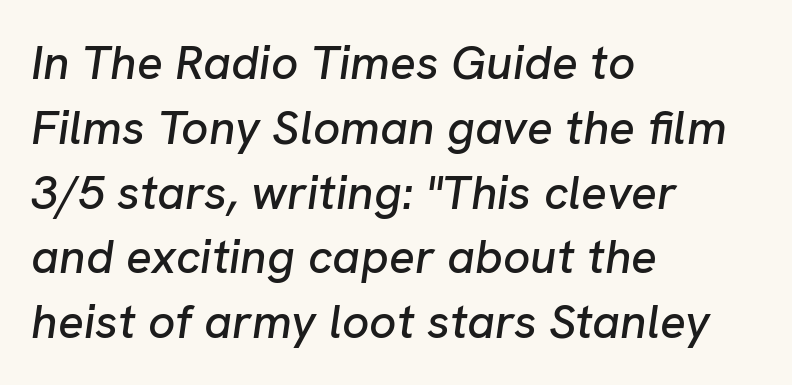
Unmarked baselines from the first word to the last. This block has exactly the height ordinary leading produces. Students, note that the glyphs here touch the page at normal intervals. This sample has the flowing, uneven cadence of proportional lettering. Characters are canted at an angle relative to the baseline's perpendicular. The lines in this sample share a left origin and differ only in where they stop.
